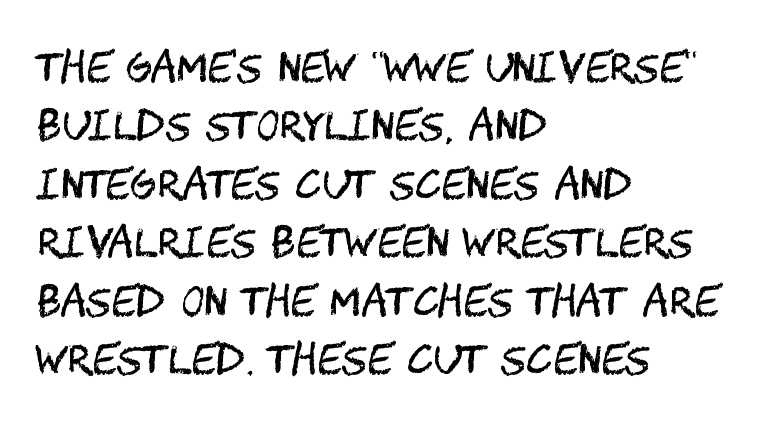
The image shows 40 px regular-weight, condensed sans-serif type, upright; set left-aligned, normal line spacing (1.46x), normal letter spacing, not underlined; medium stroke contrast and a large x-height.
